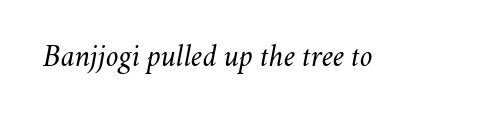
The glyphs look as if they've been sheared to an angle. Summary of weight: not heavy and not bold. Glyph-to-glyph distance matches everyday printed text. Do the characters align in a grid? No, the font is proportional. Any mark beneath the type? The region is blank.
